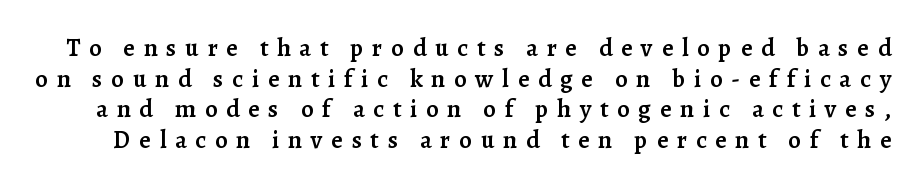
{"italic": "no", "bold": "semi", "underline": "no", "line_spacing_ratio": 1.23, "letter_spacing": "wide", "letter_spacing_em": 0.35, "glyph_px": 25}
